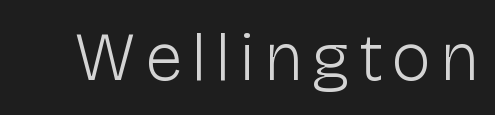
These lines are composed in type without serifs. The strokes are not fattened; the text isn't bold. This is roman type, the default non-slanted kind. Lines of text with bare space underneath.
